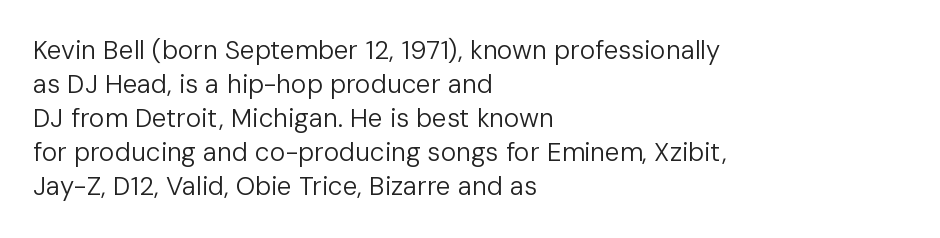
The image shows 26 px text type, upright; set left-aligned, normal line spacing (1.31x), normal letter spacing, not underlined.
